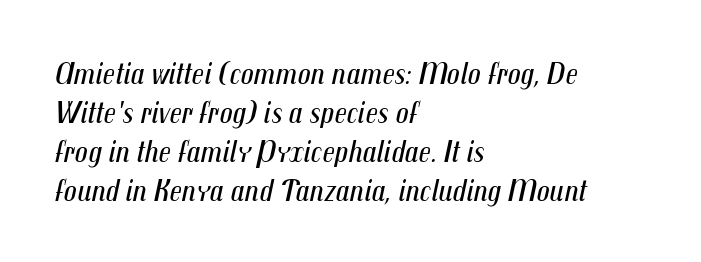
{"italic": "yes", "lean": "right", "slant_degrees": 12, "bold": "no", "weight": "regular", "width": "condensed", "stroke_contrast": "medium", "x_height": "medium", "monospaced": "no", "underline": "no", "align": "left", "line_spacing_ratio": 1.22, "letter_spacing": "normal", "letter_spacing_em": 0.0, "glyph_px": 32}
